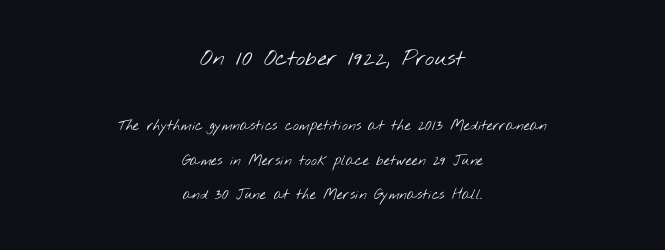
Q: Is the text bold? A: No.
Q: Is the text underlined? A: No.
Q: How is the paragraph aligned? A: Centered.
Q: Is the spacing between letters normal or unusually wide? A: Normal.
Q: Is the spacing between lines tight, normal or loose? A: Loose.
Q: Which block of text is set in a larger size, the first (top) or the second (bottom)? A: The first (top) one.
